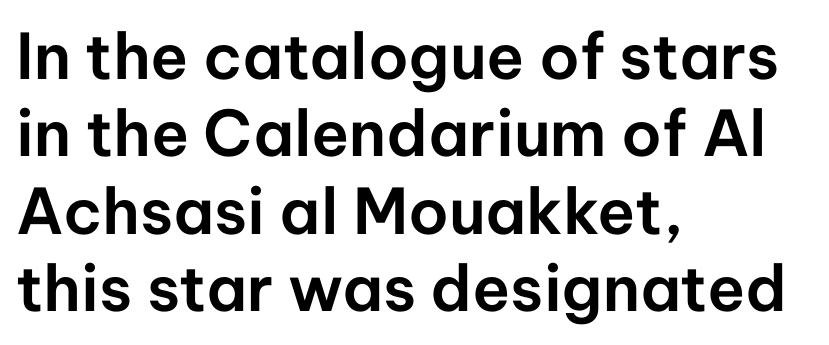
The image shows 63 px sans-serif type, upright; set left-aligned, line spacing 1.23x, normal letter spacing, not underlined; low stroke contrast and a medium x-height.
